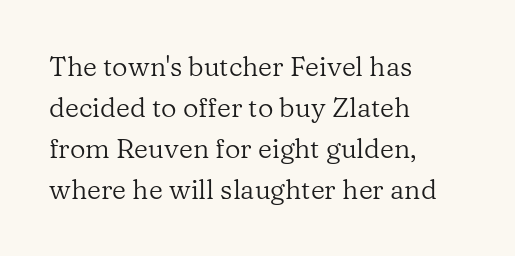
On a weight scale, this lands at 450 or below. The passage shown has conventional tracking throughout. A normal amount of white space separates one row of letters from the next. The rag falls on the right side of this text block.
